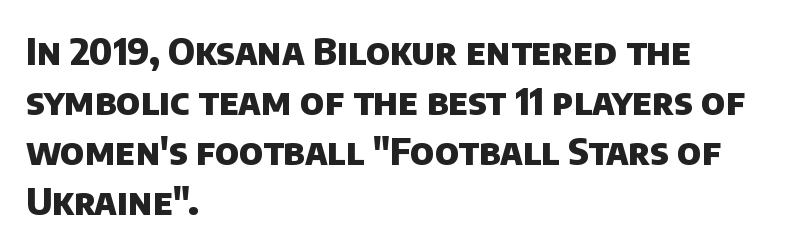
Observe the absence of serifs on each vertical stroke in this sample. The zone under the glyphs is completely vacant. Nobody touched the tracking dial on this one. Students, this is bold: see how much ink each stroke carries. Alignment: flush left. Each new line begins a customary step beneath the previous one.
